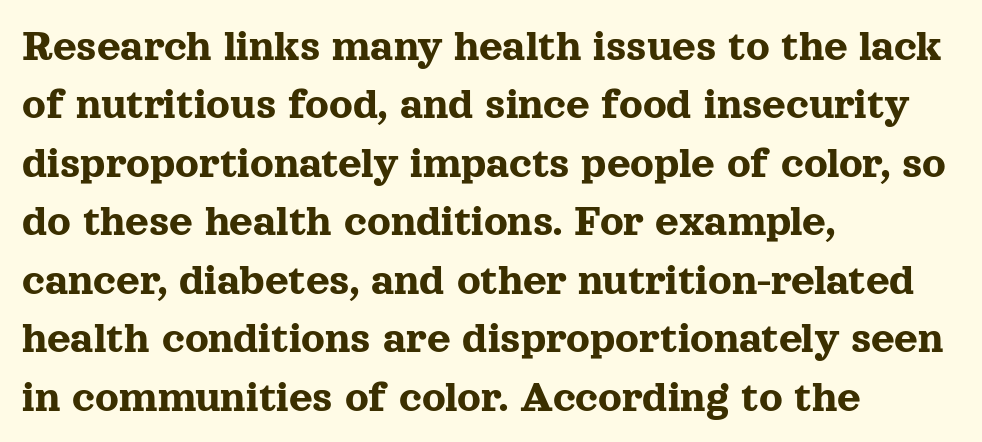
The image shows 46 px serif type, upright; set left-aligned, normal line spacing (1.27x), normal letter spacing, not underlined; a medium x-height.
